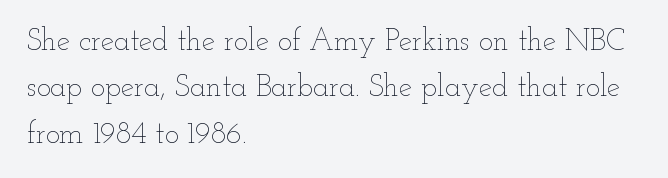
{"italic": "no", "bold": "no", "weight": "thin", "width": "wide", "stroke_contrast": "low", "x_height": "small", "monospaced": "no", "underline": "no", "align": "left", "line_spacing": "normal", "line_spacing_ratio": 1.55, "letter_spacing": "normal", "letter_spacing_em": 0.0, "glyph_px": 30}
